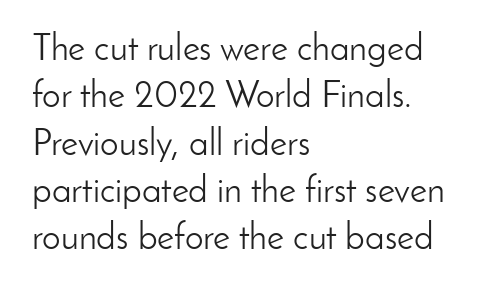
The image shows 37 px light sans-serif type, upright; set left-aligned, normal line spacing (1.28x), normal letter spacing, not underlined; low stroke contrast and a small x-height.
